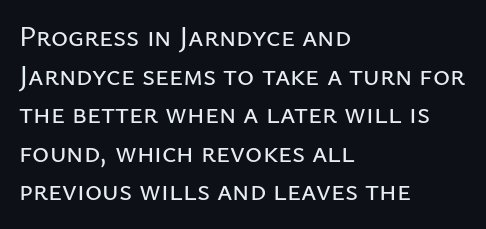
The image shows 29 px sans-serif type, upright; set left-aligned, normal line spacing (1.33x), normal letter spacing, not underlined; low stroke contrast and a medium x-height.
